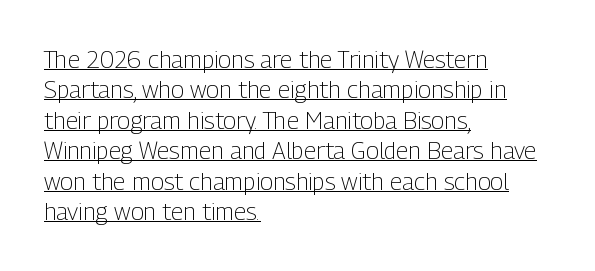
Q: Is the text bold? A: No.
Q: Is the text italic (slanted)? A: No, it is upright.
Q: Is the text underlined? A: Yes.
Q: How is the paragraph aligned? A: Left-aligned.
Q: Is the spacing between letters normal or unusually wide? A: Normal.
Q: Is the spacing between lines tight, normal or loose? A: Normal.
